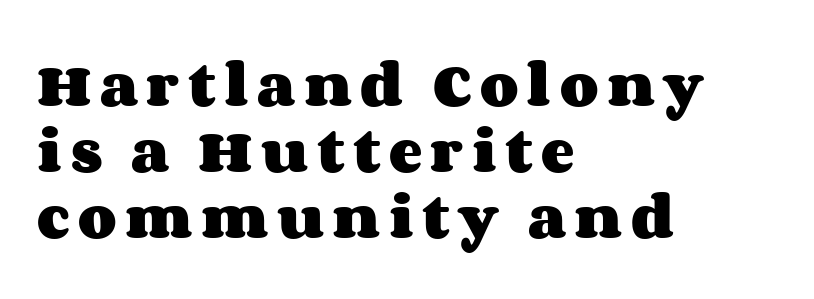
Q: Is the text bold? A: Yes.
Q: Is the text italic (slanted)? A: No, it is upright.
Q: Is the text underlined? A: No.
Q: How is the paragraph aligned? A: Left-aligned.
Q: Is the spacing between lines tight, normal or loose? A: Normal.
Q: Width (condensed, normal, or wide)? A: Wide.
Q: Stroke contrast? A: Medium.
Q: x-height? A: Large.
Q: Monospaced? A: No.
